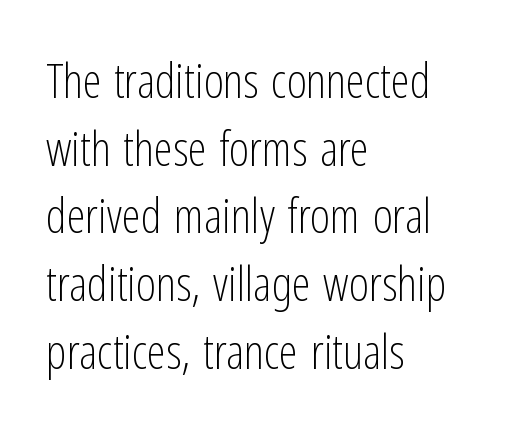
What's the leading like? Ordinary, nothing unusual. What stands out about the letter spacing? Nothing — it is the standard amount. Reading down the block, your eye returns to a fixed left position each line. Descenders hang freely into open space.
